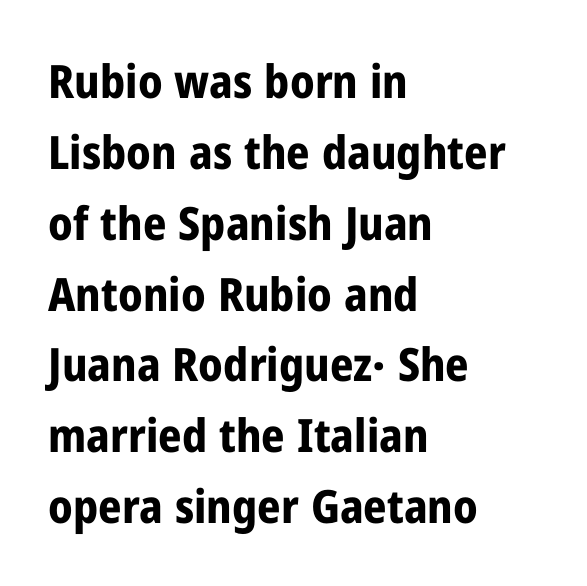
{"serif": "no", "italic": "no", "bold": "yes", "weight": "bold", "width": "condensed", "stroke_contrast": "low", "x_height": "medium", "monospaced": "no", "underline": "no", "align": "left", "line_spacing": "normal", "line_spacing_ratio": 1.54, "letter_spacing": "normal", "letter_spacing_em": 0.0, "glyph_px": 46}
